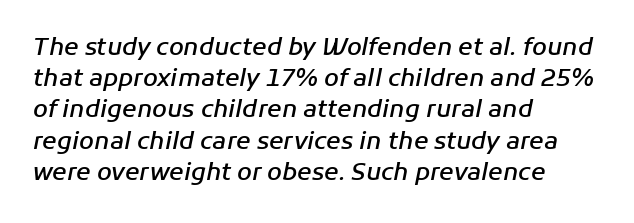
What stands out about the letter spacing? Nothing — it is the standard amount. The lines are quadded left. Slanted lettering throughout. A bare baseline throughout the passage. Slightly chunky letters — semibold, I'd say, not full bold.
